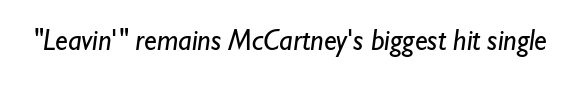
{"serif": "no", "bold": "no", "weight": "regular", "width": "normal", "stroke_contrast": "low", "x_height": "small", "monospaced": "no", "underline": "no", "letter_spacing": "normal", "letter_spacing_em": 0.0, "glyph_px": 29}
